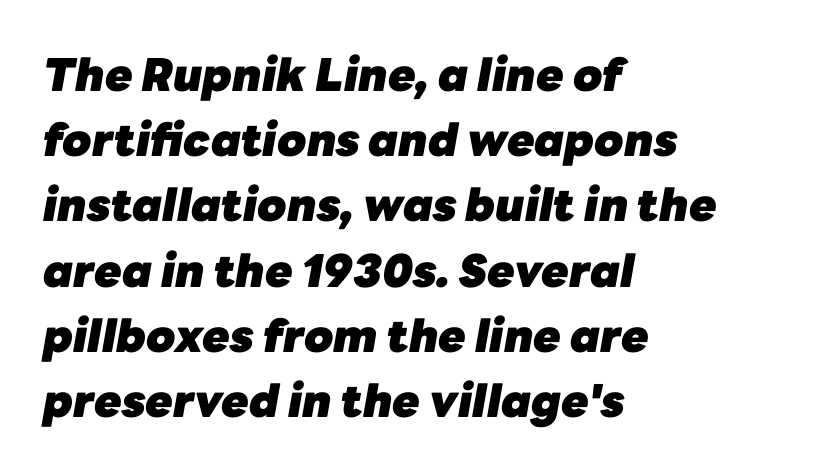
The image shows 45 px heavy type, italic (leaning right); set left-aligned, normal line spacing (1.45x), normal letter spacing, not underlined; low stroke contrast and a medium x-height.
